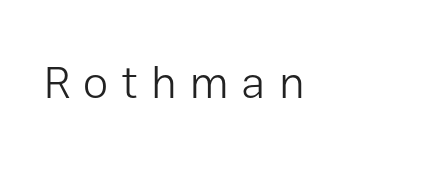
Vertical stems look standard width or narrower in stroke. Plain, unruled lines of type. In terms of posture, this sample is upright. If you drew a ruler down the left edge, every line would touch it. Spacing verdict: proportional, widths tailored to each character. Words appear elongated and porous because spacing is wide.
